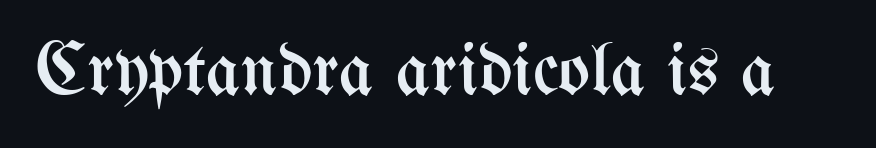
Q: Is the text bold? A: No.
Q: Is the text italic (slanted)? A: No, it is upright.
Q: Is the text underlined? A: No.
Q: Is the spacing between letters normal or unusually wide? A: Normal.
Q: Width (condensed, normal, or wide)? A: Condensed.
Q: Stroke contrast? A: Medium.
Q: x-height? A: Medium.
Q: Monospaced? A: No.
